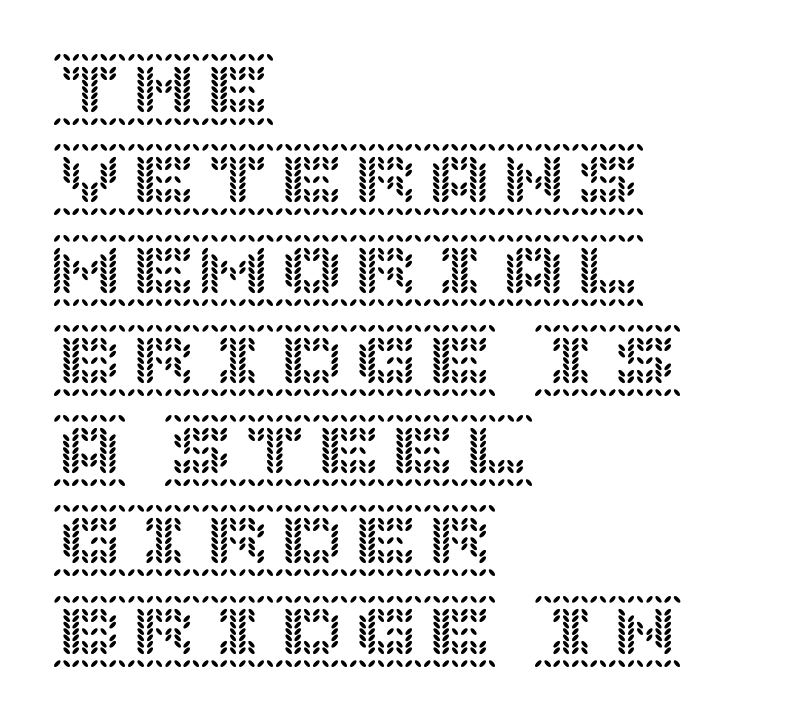
{"italic": "no", "width": "normal", "x_height": "large", "underline": "no", "align": "left", "line_spacing_ratio": 1.22, "letter_spacing": "normal", "letter_spacing_em": 0.0, "glyph_px": 74}
